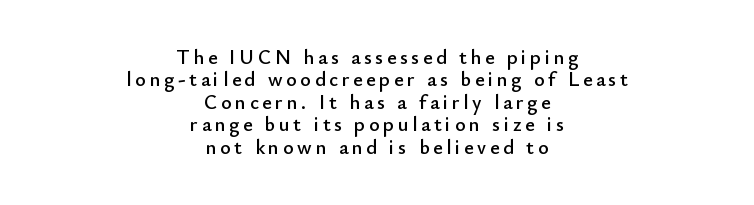
The image shows 20 px text type, upright; set centered, tight line spacing (1.12x), not underlined.
